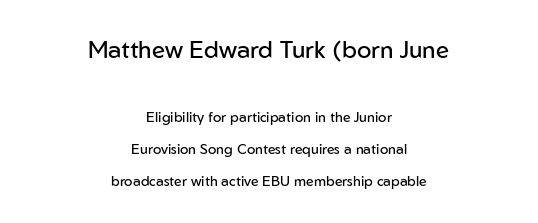
Q: Is the text bold? A: No.
Q: Is the text italic (slanted)? A: No, it is upright.
Q: Is the text underlined? A: No.
Q: How is the paragraph aligned? A: Centered.
Q: Is the spacing between letters normal or unusually wide? A: Normal.
Q: Is the spacing between lines tight, normal or loose? A: Loose.
Q: Which block of text is set in a larger size, the first (top) or the second (bottom)? A: The first (top) one.
